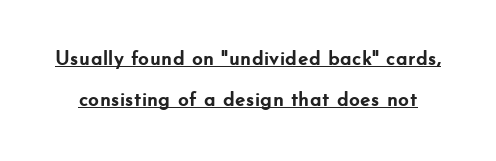
The image shows 21 px bold type, upright; set loose line spacing (1.95x), normal letter spacing, underlined.
